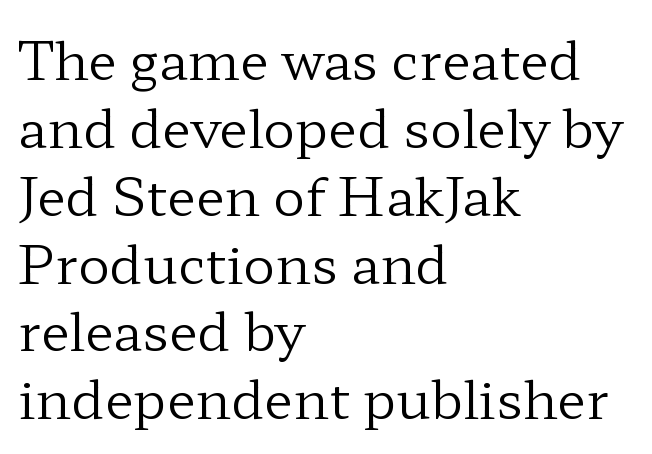
Q: Is the text bold? A: No.
Q: Is the text italic (slanted)? A: No, it is upright.
Q: Is the typeface a serif or a sans-serif typeface? A: Serif.
Q: Is the text underlined? A: No.
Q: How is the paragraph aligned? A: Left-aligned.
Q: Is the spacing between letters normal or unusually wide? A: Normal.
Q: Is the spacing between lines tight, normal or loose? A: Normal.
Q: Width (condensed, normal, or wide)? A: Wide.
Q: Stroke contrast? A: Low.
Q: x-height? A: Medium.
Q: Monospaced? A: No.
